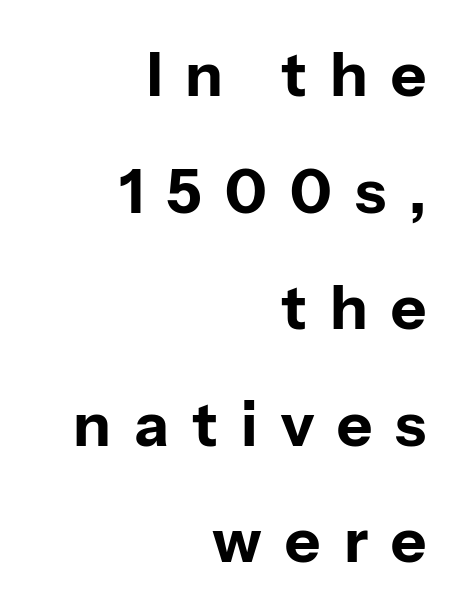
The image shows 61 px bold sans-serif type, upright; set right-aligned, loose line spacing (1.91x), unusually wide letter spacing (+0.38 em), not underlined; low stroke contrast and a medium x-height.
